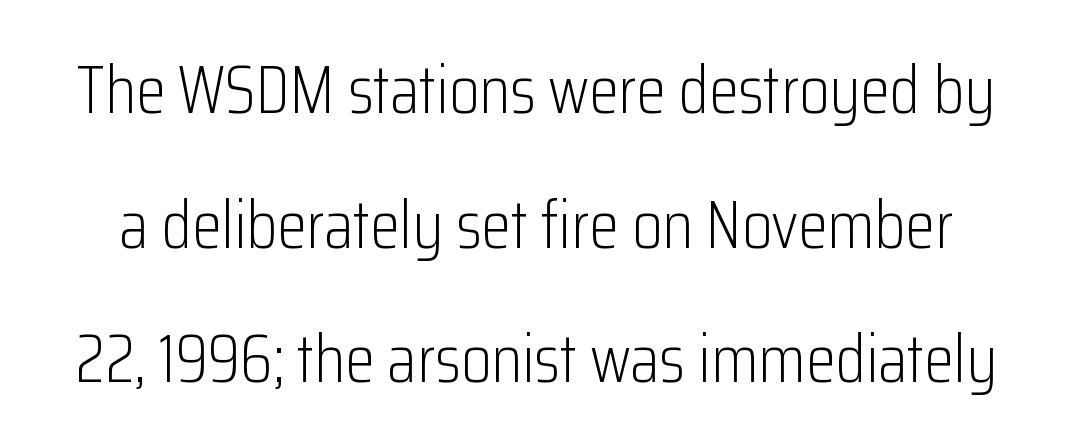
The image shows 68 px light, condensed sans-serif type, upright; set loose line spacing (1.98x), normal letter spacing, not underlined; low stroke contrast and a medium x-height.
